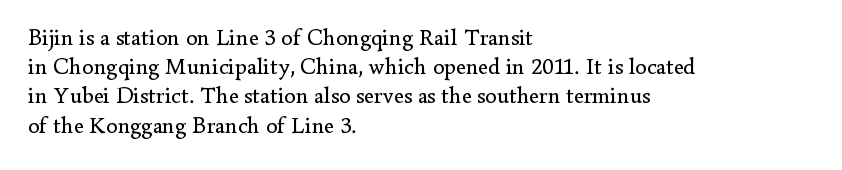
Nothing unusual about the tracking: characters are spaced as the font intends. Caption: multi-line text, flush left, ragged right. How would I describe the line gaps? Plain and ordinary. Unbolded letterforms with no extra heft.
